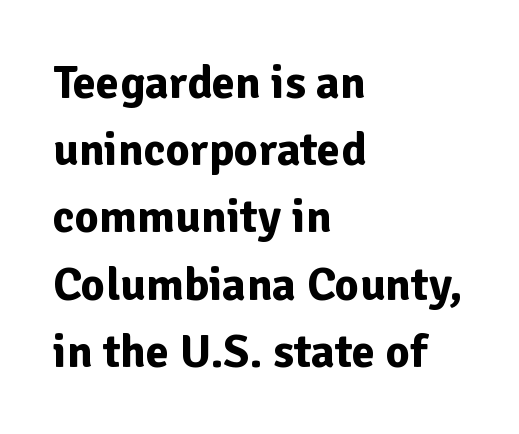
{"serif": "no", "italic": "no", "bold": "yes", "weight": "bold", "width": "normal", "stroke_contrast": "low", "x_height": "medium", "monospaced": "no", "underline": "no", "align": "left", "line_spacing": "normal", "line_spacing_ratio": 1.43, "letter_spacing": "normal", "letter_spacing_em": 0.0, "glyph_px": 47}
